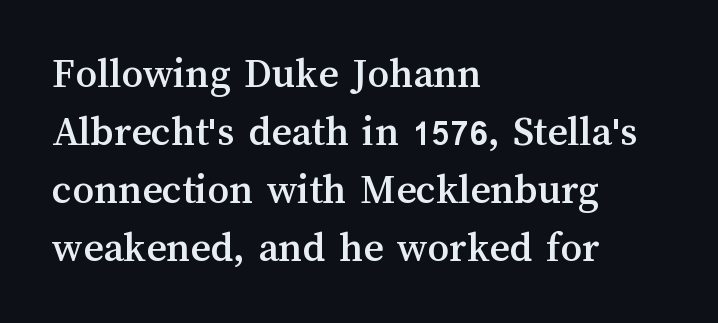
The letters stand straight up with perfectly vertical stems. Left-aligned paragraph, ragged on the right. Summary of vertical rhythm: regular, with standard interline spacing. The letters advance in unequal steps, a hallmark of proportional type. Plain, unruled lines of type.
